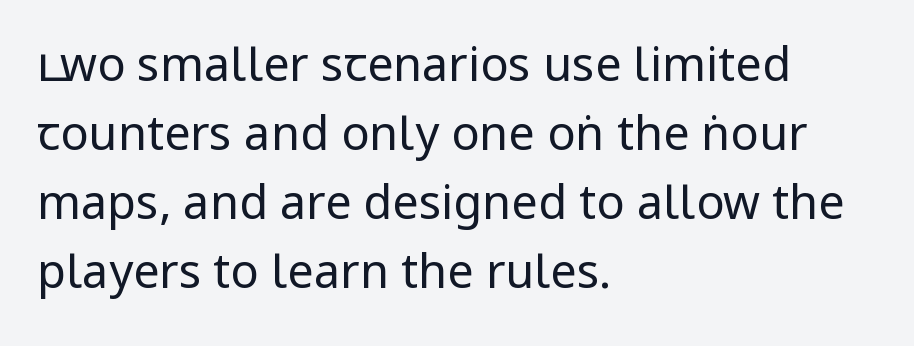
This rendering features lettering with no underline. The text was rendered using a sans face with plain stroke endings. This rendering leaves character spacing at its baseline value. These lines stack with their left ends in a neat column.
